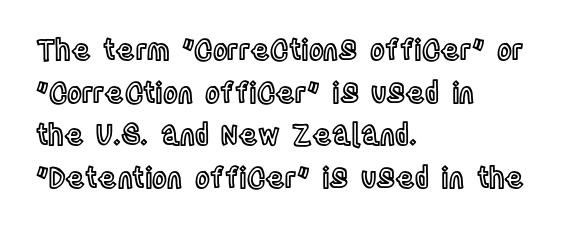
The image shows 28 px condensed type, upright; set left-aligned, normal line spacing (1.52x), normal letter spacing, not underlined; a large x-height.
